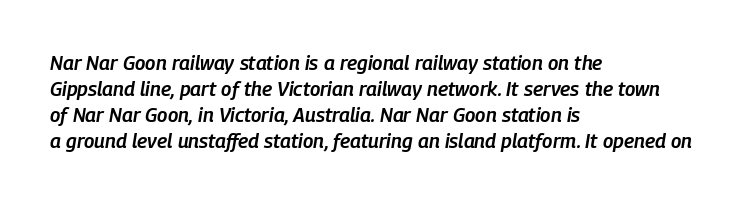
The image shows 20 px text type, italic (leaning right); set left-aligned, normal line spacing (1.3x), normal letter spacing, not underlined.
